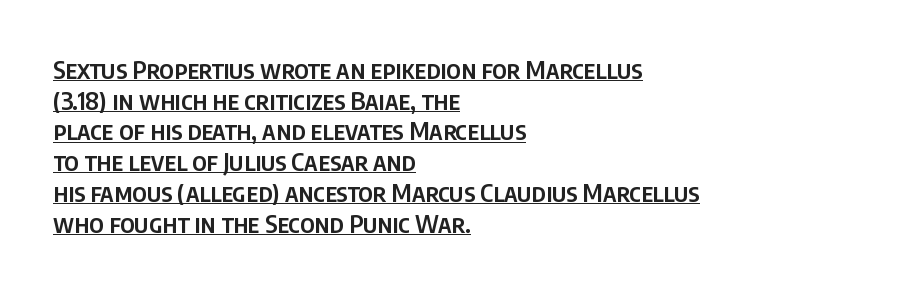
{"italic": "no", "bold": "semi", "underline": "yes", "align": "left", "line_spacing_ratio": 1.23, "letter_spacing": "normal", "letter_spacing_em": 0.0, "glyph_px": 25}
